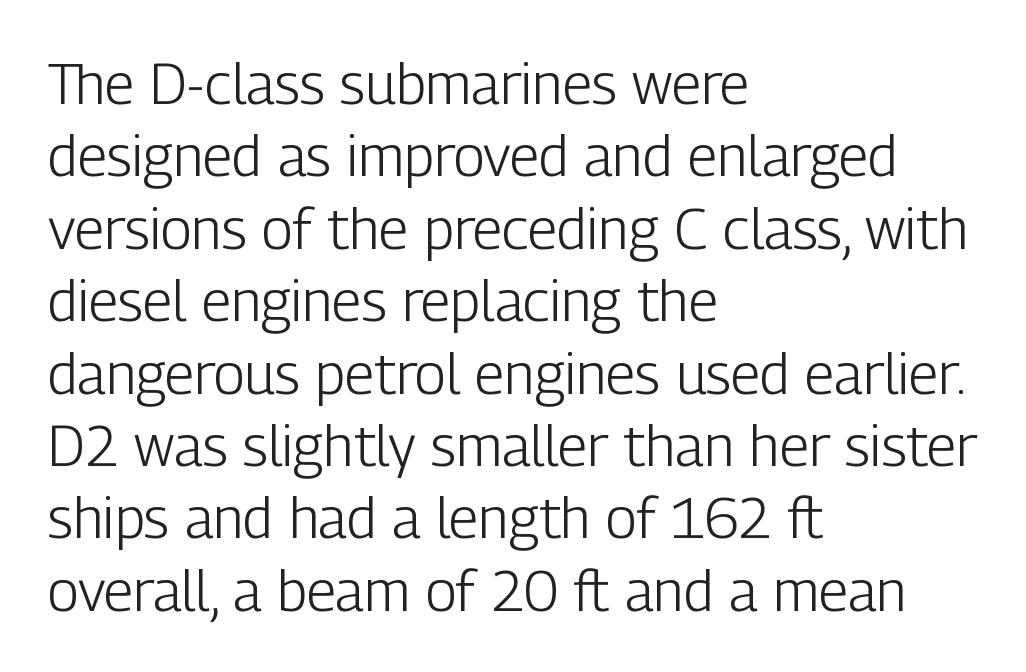
The image shows 57 px light, condensed sans-serif type, upright; set left-aligned, normal line spacing (1.27x), normal letter spacing, not underlined; low stroke contrast and a medium x-height.
